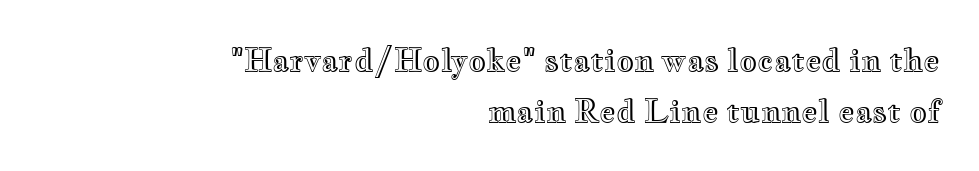
Q: Is the text italic (slanted)? A: No, it is upright.
Q: Is the text underlined? A: No.
Q: How is the paragraph aligned? A: Right-aligned.
Q: Is the spacing between letters normal or unusually wide? A: Normal.
Q: Is the spacing between lines tight, normal or loose? A: Normal.
Q: Width (condensed, normal, or wide)? A: Wide.
Q: x-height? A: Small.
Q: Monospaced? A: No.
